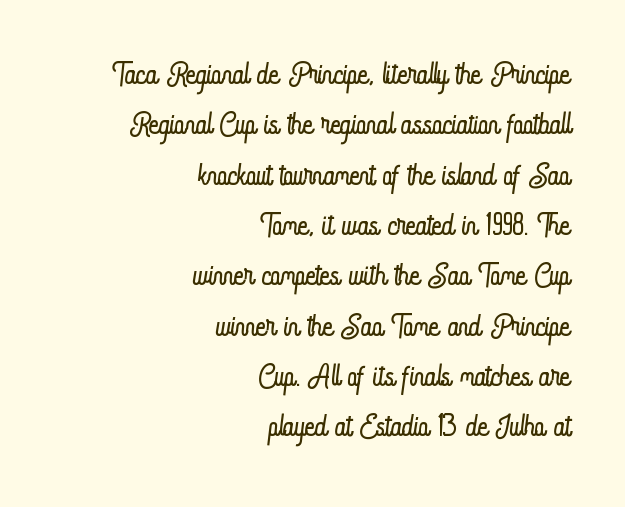
{"bold": "no", "weight": "light", "width": "condensed", "stroke_contrast": "low", "x_height": "small", "monospaced": "no", "underline": "no", "align": "right", "line_spacing_ratio": 1.17, "letter_spacing": "normal", "letter_spacing_em": 0.0, "glyph_px": 43}
